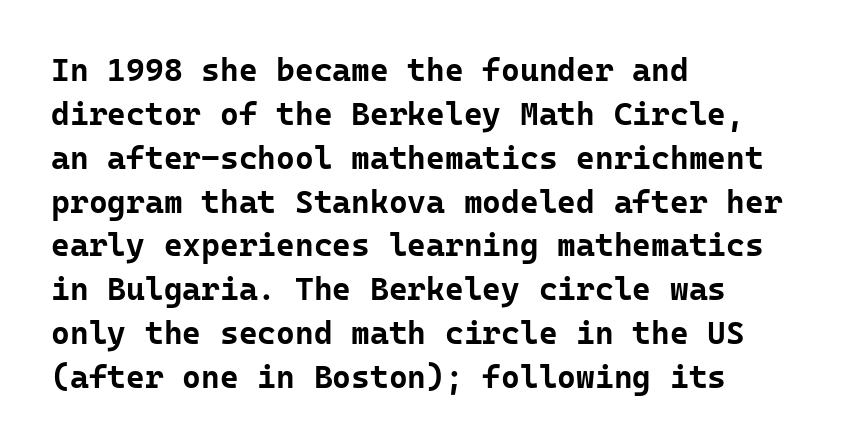
Note the uniform advance width — an 'i' takes as much space as an 'm'. These lines carry a lot of weight — the face is fully bold. Quick note: underline off. The ragged edge is on the right, which tells us the setting is flush left. Letter spacing: default.
